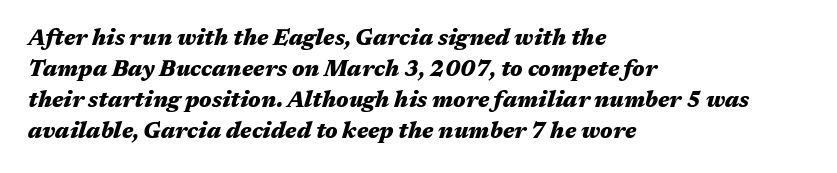
{"italic": "yes", "lean": "right", "slant_degrees": 17, "bold": "yes", "underline": "no", "align": "left", "line_spacing": "normal", "line_spacing_ratio": 1.41, "letter_spacing": "normal", "letter_spacing_em": 0.0, "glyph_px": 22}
